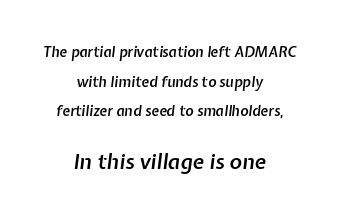
The image shows 21 px text type, italic (leaning right); set centered, loose line spacing (2.11x), normal letter spacing, not underlined; the second (bottom) block is 1.5x larger.
